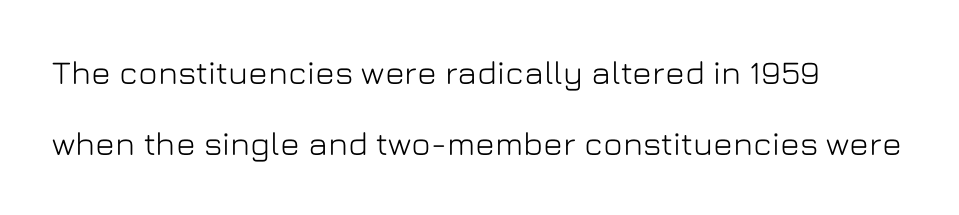
{"serif": "no", "italic": "no", "width": "normal", "stroke_contrast": "low", "x_height": "medium", "monospaced": "no", "underline": "no", "align": "left", "line_spacing": "loose", "line_spacing_ratio": 2.14, "letter_spacing": "normal", "letter_spacing_em": 0.0, "glyph_px": 33}
